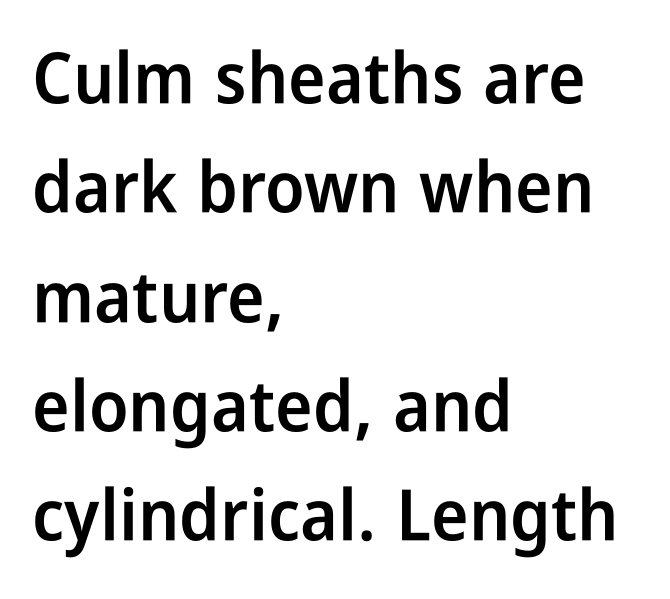
{"serif": "no", "italic": "no", "bold": "semi", "weight": "semibold", "width": "condensed", "stroke_contrast": "low", "x_height": "medium", "monospaced": "no", "underline": "no", "align": "left", "line_spacing": "normal", "line_spacing_ratio": 1.54, "letter_spacing": "normal", "letter_spacing_em": 0.0, "glyph_px": 71}
